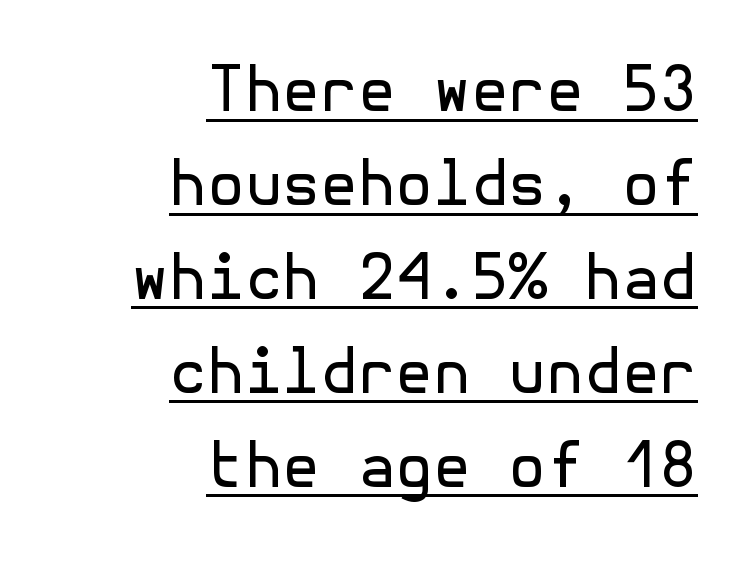
The image shows 61 px regular-weight sans-serif type, upright; set right-aligned, normal line spacing (1.54x), normal letter spacing, underlined; a medium x-height.
